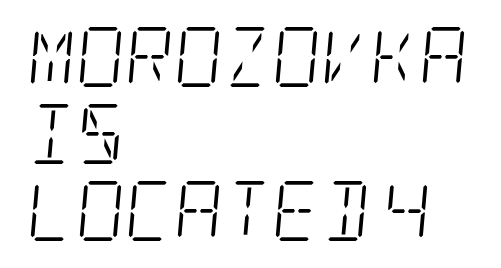
{"serif": "yes", "italic": "yes", "lean": "right", "slant_degrees": 5, "bold": "no", "weight": "light", "width": "condensed", "stroke_contrast": "low", "x_height": "large", "underline": "no", "align": "left", "line_spacing": "normal", "line_spacing_ratio": 1.28, "letter_spacing": "normal", "letter_spacing_em": 0.0, "glyph_px": 60}
